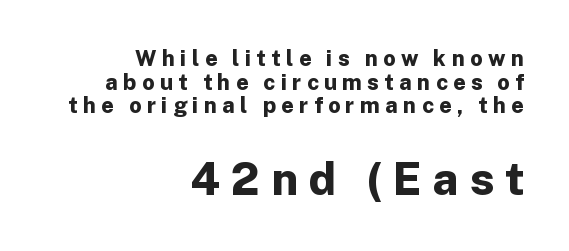
{"serif": "no", "italic": "no", "bold": "yes", "weight": "bold", "width": "normal", "stroke_contrast": "low", "x_height": "medium", "monospaced": "no", "underline": "no", "align": "right", "line_spacing": "tight", "line_spacing_ratio": 1.07, "letter_spacing": "wide", "letter_spacing_em": 0.24, "larger_block": "second", "size_ratio": 2.05, "glyph_px": 45}
